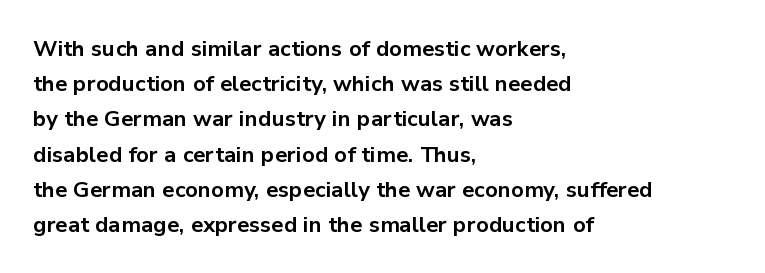
The image shows 22 px bold type, upright; set left-aligned, normal line spacing (1.6x), normal letter spacing, not underlined.
